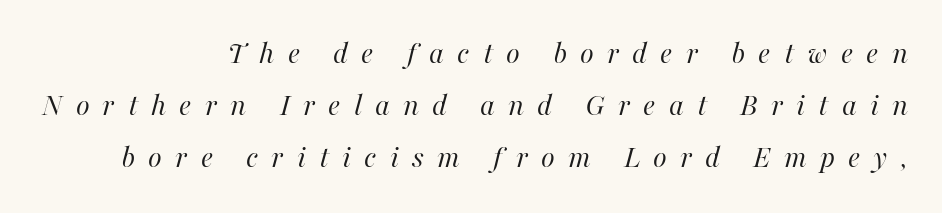
{"italic": "yes", "lean": "right", "slant_degrees": 16, "bold": "no", "weight": "regular", "width": "normal", "stroke_contrast": "high", "x_height": "medium", "monospaced": "no", "underline": "no", "align": "right", "line_spacing": "normal", "line_spacing_ratio": 1.63, "letter_spacing": "wide", "letter_spacing_em": 0.41, "glyph_px": 32}
